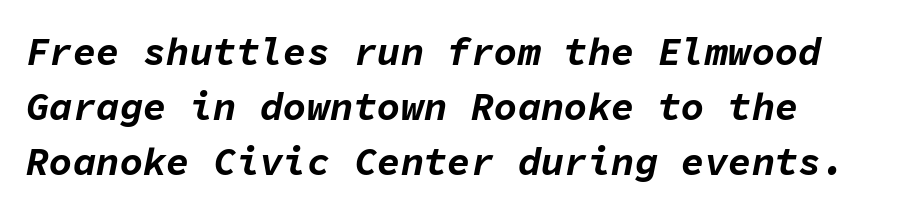
{"italic": "yes", "lean": "right", "slant_degrees": 11, "bold": "yes", "weight": "bold", "width": "normal", "stroke_contrast": "low", "x_height": "medium", "monospaced": "yes", "underline": "no", "align": "left", "line_spacing": "normal", "line_spacing_ratio": 1.41, "letter_spacing": "normal", "letter_spacing_em": 0.0, "glyph_px": 39}
